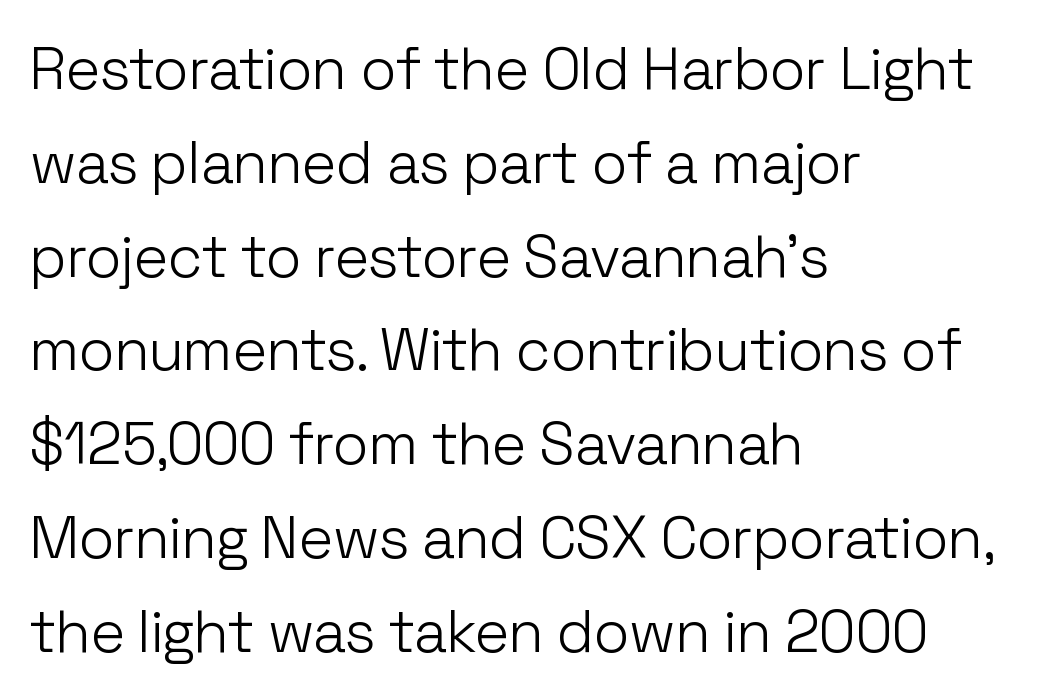
{"serif": "no", "italic": "no", "bold": "no", "weight": "light", "width": "normal", "stroke_contrast": "low", "x_height": "medium", "monospaced": "no", "underline": "no", "align": "left", "line_spacing": "normal", "line_spacing_ratio": 1.59, "letter_spacing": "normal", "letter_spacing_em": 0.0, "glyph_px": 59}
